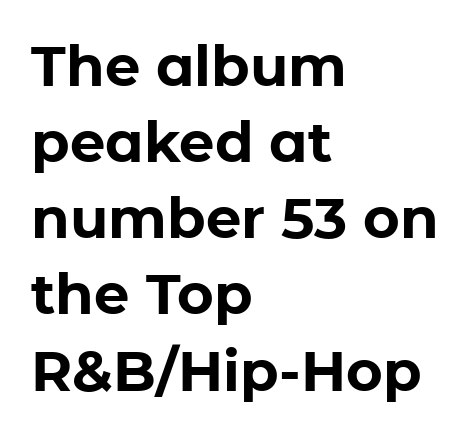
Q: Is the text bold? A: Yes.
Q: Is the text italic (slanted)? A: No, it is upright.
Q: Is the typeface a serif or a sans-serif typeface? A: Sans-serif.
Q: Is the text underlined? A: No.
Q: How is the paragraph aligned? A: Left-aligned.
Q: Is the spacing between letters normal or unusually wide? A: Normal.
Q: Is the spacing between lines tight, normal or loose? A: Normal.
Q: Width (condensed, normal, or wide)? A: Normal.
Q: Stroke contrast? A: Low.
Q: x-height? A: Medium.
Q: Monospaced? A: No.
